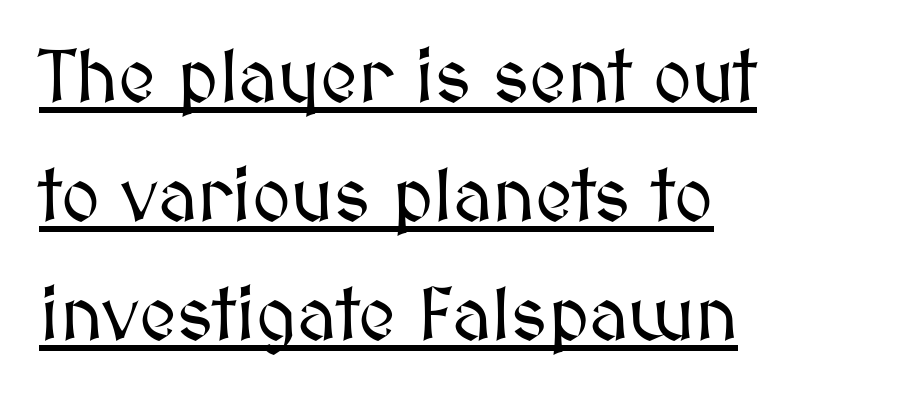
Q: Is the text italic (slanted)? A: No, it is upright.
Q: Is the text underlined? A: Yes.
Q: How is the paragraph aligned? A: Left-aligned.
Q: Is the spacing between letters normal or unusually wide? A: Normal.
Q: Is the spacing between lines tight, normal or loose? A: Normal.
Q: Width (condensed, normal, or wide)? A: Normal.
Q: Stroke contrast? A: Medium.
Q: x-height? A: Medium.
Q: Monospaced? A: No.
